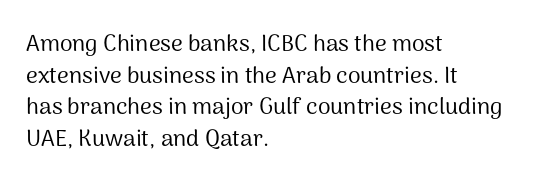
{"italic": "no", "bold": "no", "underline": "no", "align": "left", "line_spacing": "normal", "line_spacing_ratio": 1.37, "letter_spacing": "normal", "letter_spacing_em": 0.0, "glyph_px": 23}
